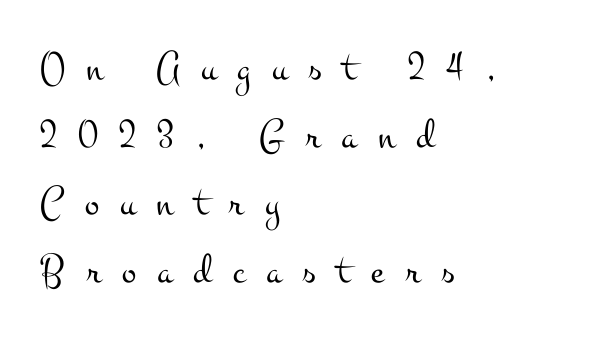
Caption: multi-line text, flush left, ragged right. The face looks like a standard text weight, possibly lighter. The leading is moderate, giving the passage an even texture.
